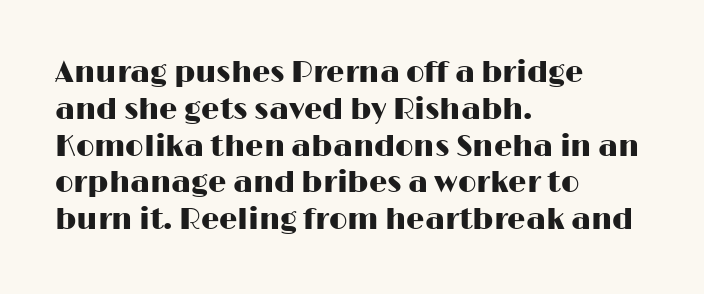
Q: Is the text italic (slanted)? A: No, it is upright.
Q: Is the typeface a serif or a sans-serif typeface? A: Sans-serif.
Q: Is the text underlined? A: No.
Q: How is the paragraph aligned? A: Left-aligned.
Q: Is the spacing between letters normal or unusually wide? A: Normal.
Q: Is the spacing between lines tight, normal or loose? A: Normal.
Q: Width (condensed, normal, or wide)? A: Wide.
Q: Stroke contrast? A: High.
Q: x-height? A: Medium.
Q: Monospaced? A: No.
